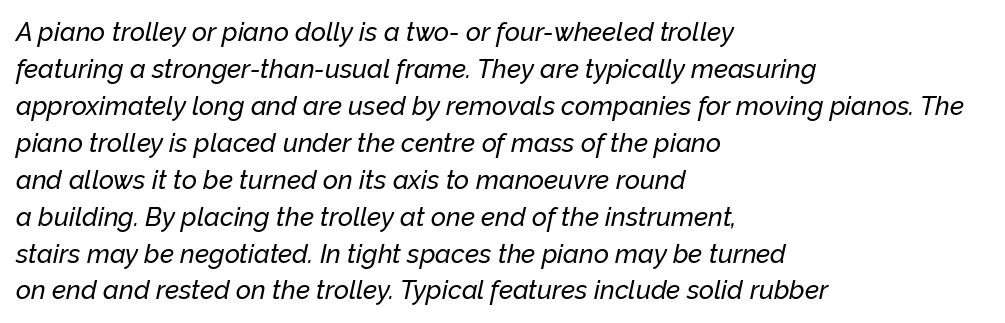
{"italic": "yes", "lean": "right", "slant_degrees": 12, "underline": "no", "align": "left", "line_spacing": "normal", "line_spacing_ratio": 1.42, "letter_spacing": "normal", "letter_spacing_em": 0.0, "glyph_px": 26}
